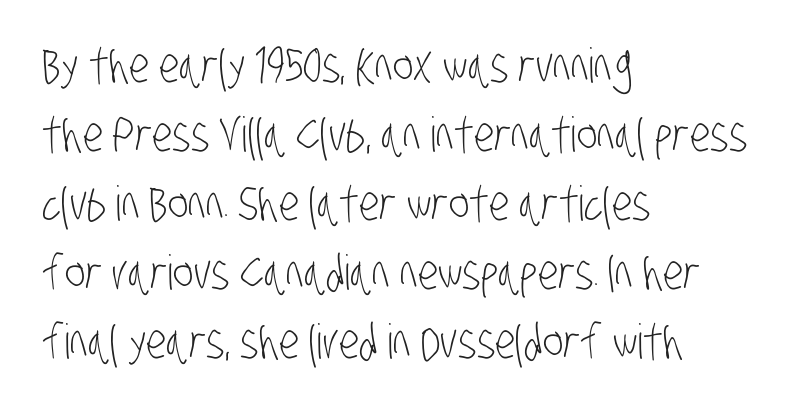
The image shows 48 px light, condensed sans-serif type; set left-aligned, normal line spacing (1.44x), normal letter spacing, not underlined; low stroke contrast and a large x-height.
